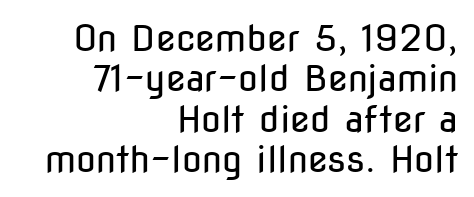
Q: Is the text bold? A: No.
Q: Is the text italic (slanted)? A: No, it is upright.
Q: Is the typeface a serif or a sans-serif typeface? A: Sans-serif.
Q: Is the text underlined? A: No.
Q: How is the paragraph aligned? A: Right-aligned.
Q: Is the spacing between letters normal or unusually wide? A: Normal.
Q: Is the spacing between lines tight, normal or loose? A: Tight.
Q: Width (condensed, normal, or wide)? A: Condensed.
Q: Stroke contrast? A: Low.
Q: x-height? A: Medium.
Q: Monospaced? A: No.
